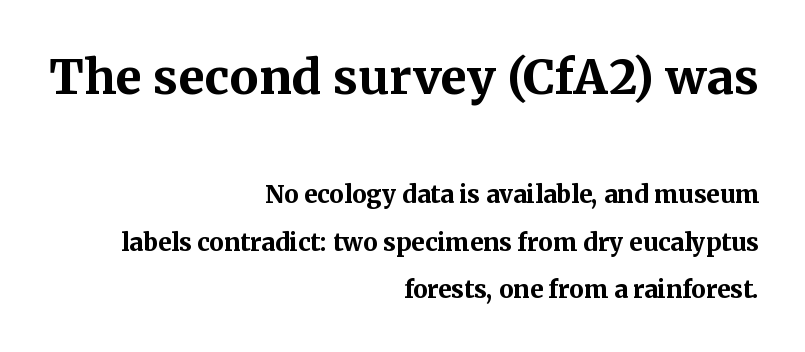
Q: Is the text bold? A: Yes.
Q: Is the text italic (slanted)? A: No, it is upright.
Q: Is the typeface a serif or a sans-serif typeface? A: Serif.
Q: Is the text underlined? A: No.
Q: How is the paragraph aligned? A: Right-aligned.
Q: Is the spacing between letters normal or unusually wide? A: Normal.
Q: Is the spacing between lines tight, normal or loose? A: Loose.
Q: Which block of text is set in a larger size, the first (top) or the second (bottom)? A: The first (top) one.
Q: Width (condensed, normal, or wide)? A: Normal.
Q: Stroke contrast? A: Medium.
Q: x-height? A: Medium.
Q: Monospaced? A: No.
